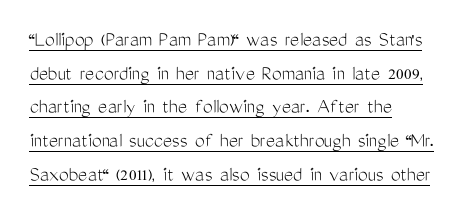
The image shows 22 px text type, upright; set left-aligned, normal line spacing (1.53x), normal letter spacing, underlined.
